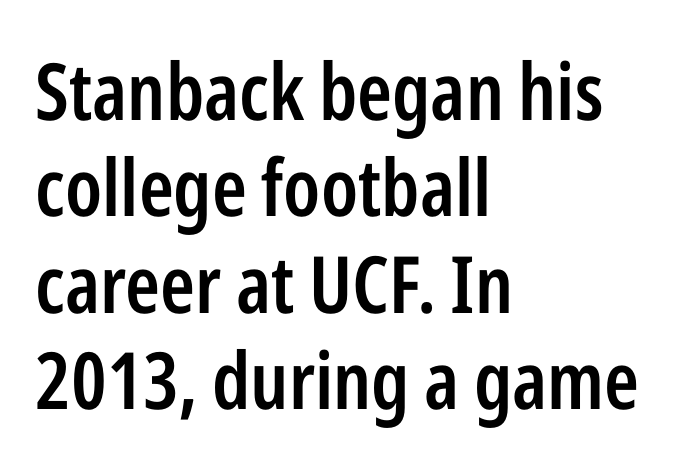
{"serif": "no", "italic": "no", "bold": "semi", "weight": "semibold", "width": "condensed", "stroke_contrast": "low", "x_height": "medium", "monospaced": "no", "underline": "no", "align": "left", "line_spacing_ratio": 1.22, "letter_spacing": "normal", "letter_spacing_em": 0.0, "glyph_px": 79}
